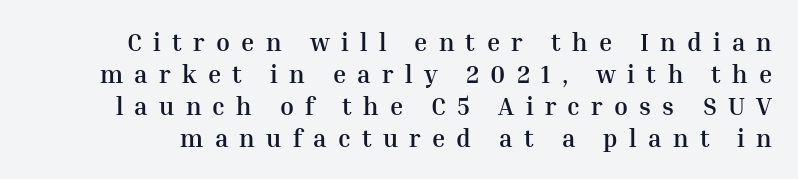
{"italic": "no", "bold": "yes", "underline": "no", "line_spacing": "normal", "line_spacing_ratio": 1.28, "letter_spacing": "wide", "letter_spacing_em": 0.45, "glyph_px": 25}
